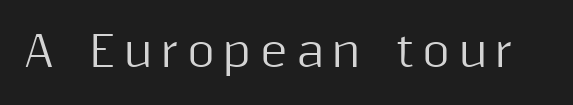
The image shows 42 px sans-serif type, upright; set unusually wide letter spacing (+0.2 em), not underlined; medium stroke contrast and a medium x-height.
